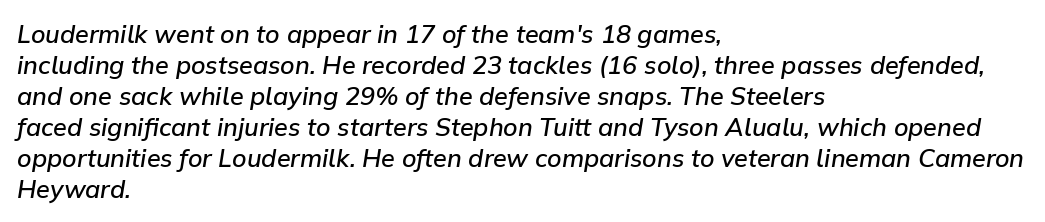
{"italic": "yes", "lean": "right", "slant_degrees": 9, "bold": "semi", "underline": "no", "align": "left", "line_spacing_ratio": 1.24, "letter_spacing": "normal", "letter_spacing_em": 0.0, "glyph_px": 25}
